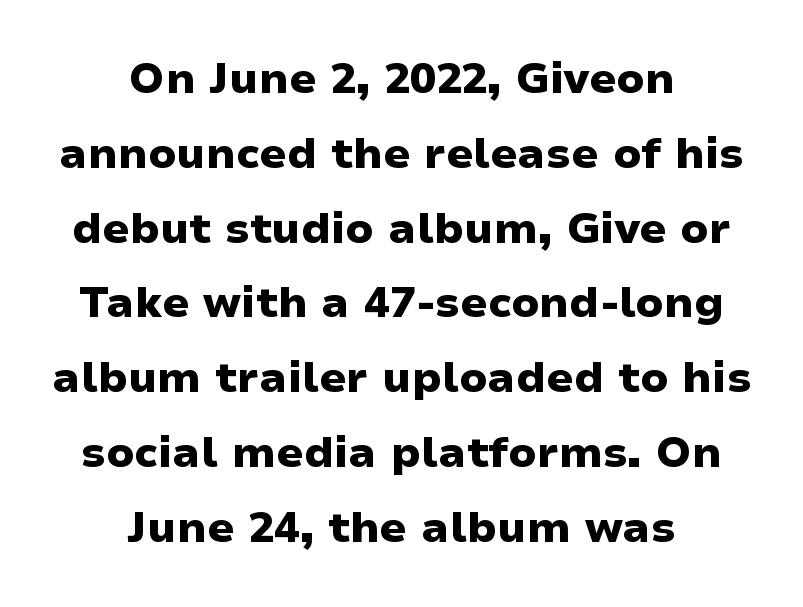
The image shows 43 px heavy, wide sans-serif type, upright; set centered, line spacing 1.74x, normal letter spacing, not underlined; low stroke contrast and a medium x-height.
